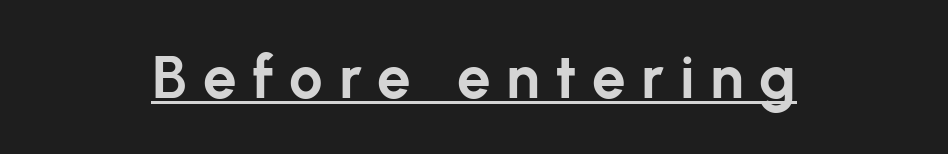
{"serif": "no", "italic": "no", "bold": "yes", "weight": "bold", "width": "normal", "stroke_contrast": "low", "x_height": "medium", "monospaced": "no", "underline": "yes", "align": "center", "letter_spacing": "wide", "letter_spacing_em": 0.26, "glyph_px": 60}
